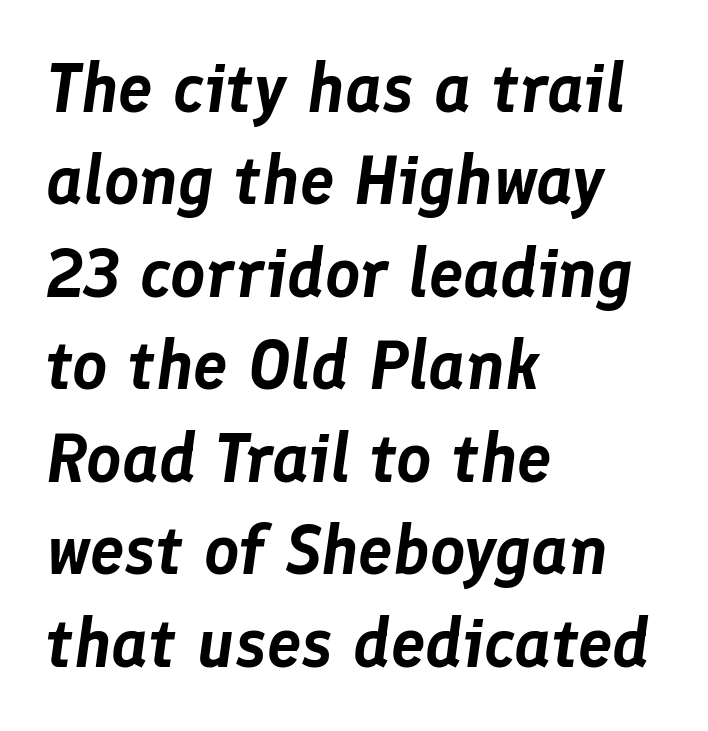
Q: Is the text italic (slanted)? A: Yes, it leans right by about 8 degrees.
Q: Is the text underlined? A: No.
Q: How is the paragraph aligned? A: Left-aligned.
Q: Is the spacing between letters normal or unusually wide? A: Normal.
Q: Is the spacing between lines tight, normal or loose? A: Normal.
Q: Width (condensed, normal, or wide)? A: Normal.
Q: Stroke contrast? A: Low.
Q: x-height? A: Medium.
Q: Monospaced? A: No.
